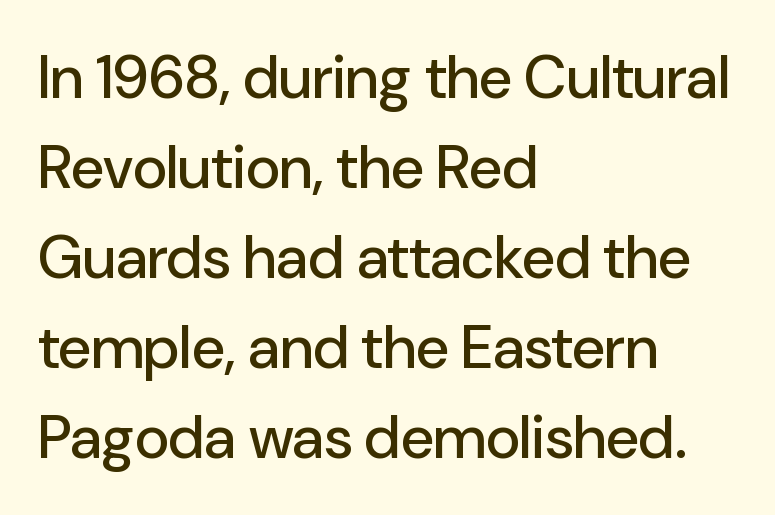
The image shows 60 px sans-serif type, upright; set left-aligned, normal line spacing (1.5x), normal letter spacing, not underlined; low stroke contrast and a medium x-height.
